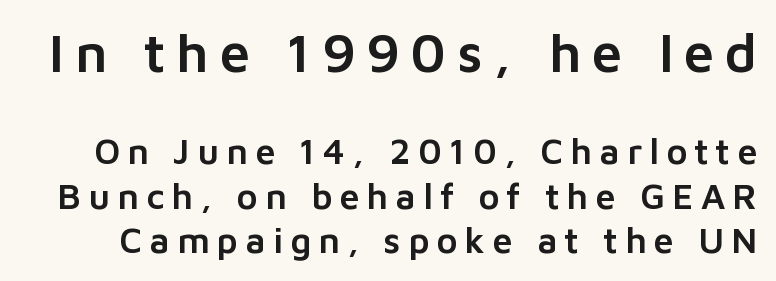
Q: Is the text italic (slanted)? A: No, it is upright.
Q: Is the typeface a serif or a sans-serif typeface? A: Sans-serif.
Q: Is the text underlined? A: No.
Q: Is the spacing between letters normal or unusually wide? A: Unusually wide.
Q: Which block of text is set in a larger size, the first (top) or the second (bottom)? A: The first (top) one.
Q: Width (condensed, normal, or wide)? A: Normal.
Q: Stroke contrast? A: Low.
Q: x-height? A: Medium.
Q: Monospaced? A: No.
